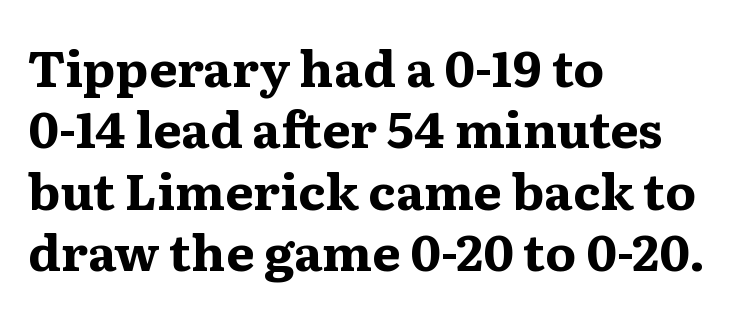
The image shows 50 px bold, wide serif type, upright; set left-aligned, line spacing 1.23x, normal letter spacing, not underlined; medium stroke contrast and a medium x-height.
